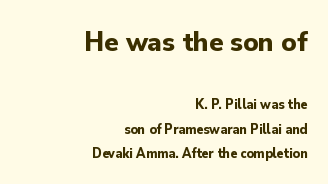
The image shows 29 px bold sans-serif type, upright; set right-aligned, line spacing 1.73x, normal letter spacing, not underlined; the first (top) block is 2.07x larger; low stroke contrast and a small x-height.
